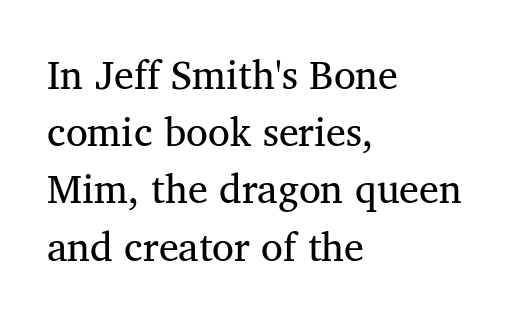
The space between consecutive lines is moderate. The face used here is proportionally spaced, like ordinary book or web type. What kind of face is this? One with serifs. Underlining? Definitely not there. Compared with a centered layout, this one pins lines to the left instead.
